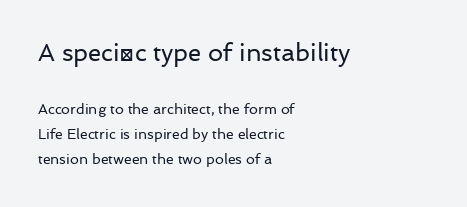
Every stem runs plumb, perpendicular to the baseline. Vertical stems look standard width or narrower in stroke. All the whitespace from short lines collects on the right. Is the letter spacing exaggerated? No — it looks like the ordinary default.
